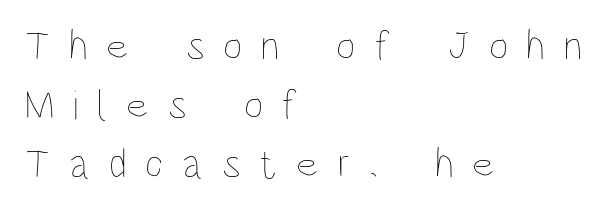
It's the straight-up-and-down kind of type. Notice how the passage keeps a crisp vertical edge on the left only. Is the type heavy? It reads as light-to-regular instead. Character widths vary here, with narrow letters taking less room than wide ones.
